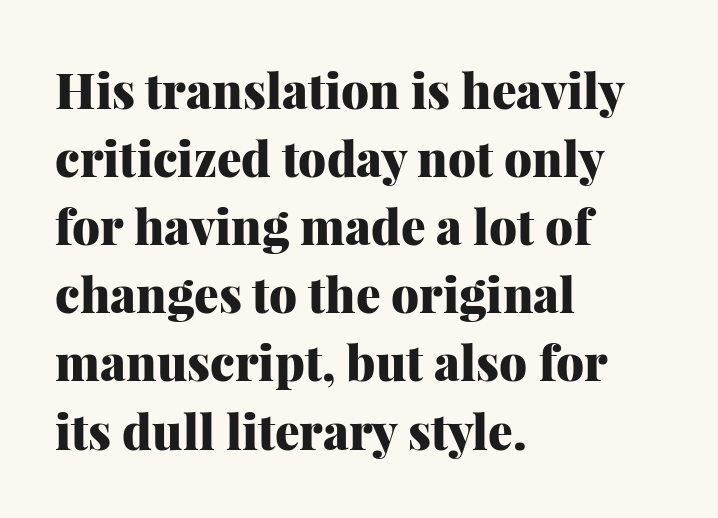
Q: Is the text bold? A: Yes.
Q: Is the text italic (slanted)? A: No, it is upright.
Q: Is the typeface a serif or a sans-serif typeface? A: Serif.
Q: Is the text underlined? A: No.
Q: How is the paragraph aligned? A: Left-aligned.
Q: Is the spacing between letters normal or unusually wide? A: Normal.
Q: Is the spacing between lines tight, normal or loose? A: Normal.
Q: Width (condensed, normal, or wide)? A: Normal.
Q: Stroke contrast? A: Medium.
Q: x-height? A: Medium.
Q: Monospaced? A: No.
